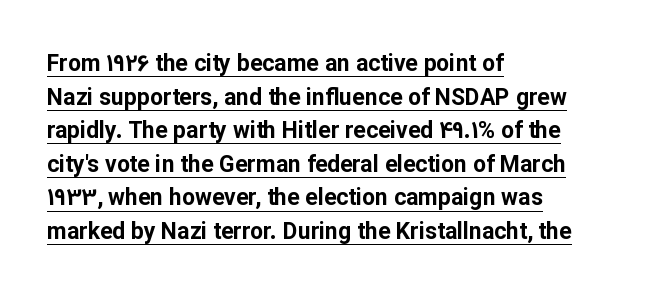
{"italic": "no", "bold": "yes", "underline": "yes", "align": "left", "line_spacing": "normal", "line_spacing_ratio": 1.46, "letter_spacing": "normal", "letter_spacing_em": 0.0, "glyph_px": 23}
